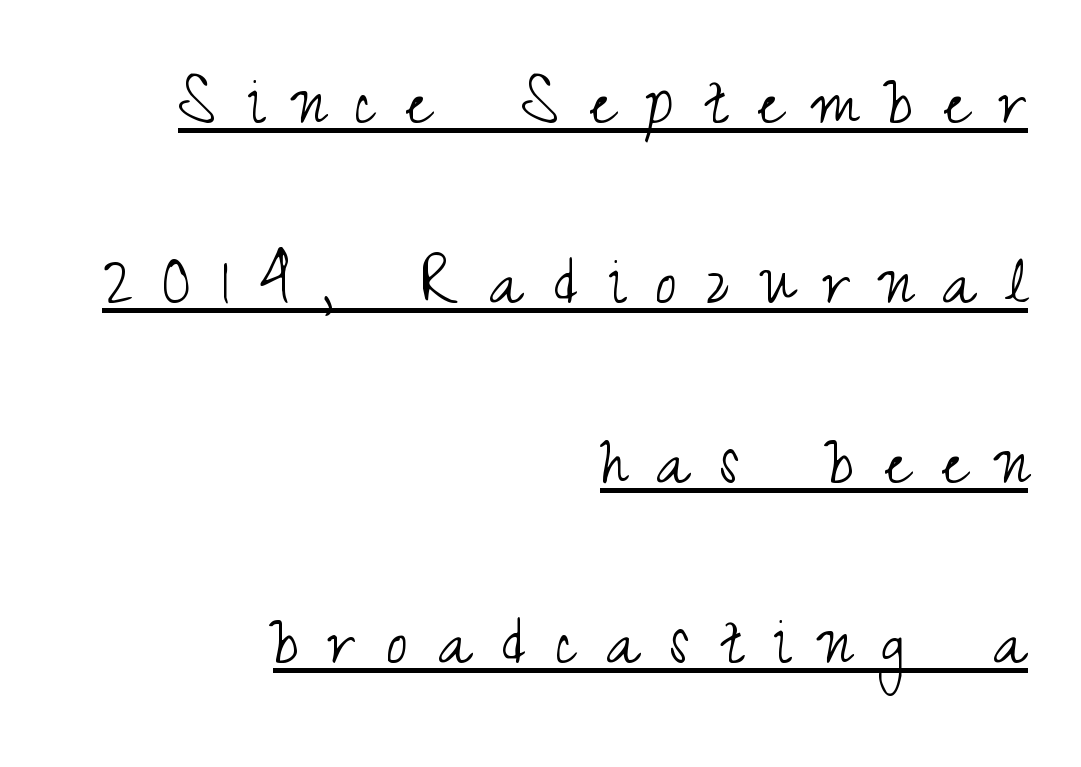
{"serif": "no", "italic": "no", "bold": "no", "weight": "light", "width": "condensed", "stroke_contrast": "medium", "x_height": "small", "monospaced": "no", "underline": "yes", "align": "right", "line_spacing": "loose", "line_spacing_ratio": 2.4, "letter_spacing": "wide", "letter_spacing_em": 0.41, "glyph_px": 75}
